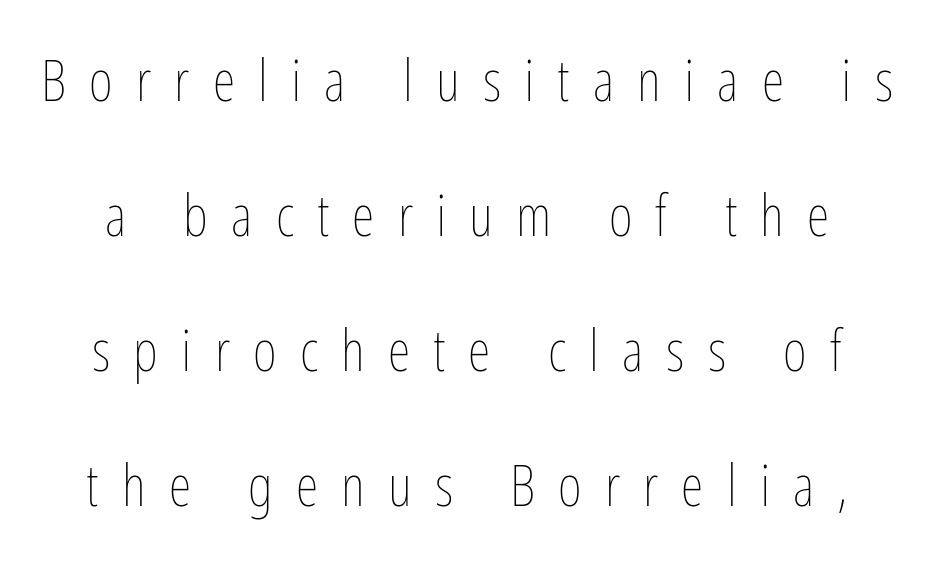
Q: Is the text bold? A: No.
Q: Is the text italic (slanted)? A: No, it is upright.
Q: Is the text underlined? A: No.
Q: Is the spacing between letters normal or unusually wide? A: Unusually wide.
Q: Is the spacing between lines tight, normal or loose? A: Loose.
Q: Width (condensed, normal, or wide)? A: Condensed.
Q: Stroke contrast? A: Low.
Q: x-height? A: Medium.
Q: Monospaced? A: No.
